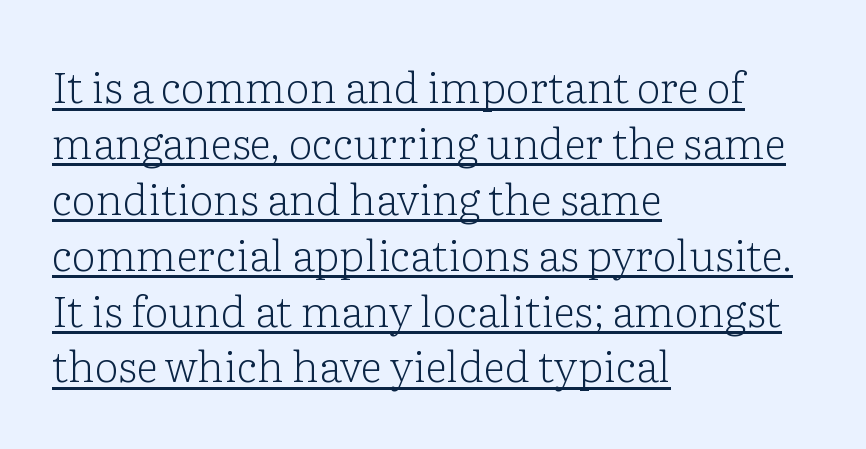
The setting favours the left margin, as ordinary paragraphs usually do. Every character sits straight up, as roman type does. Like a heading marked for emphasis, these lines bear an underscore. Baseline-to-baseline distance is the conventional proportion of letter height. These lines keep a tight, regular rhythm from letter to letter.
